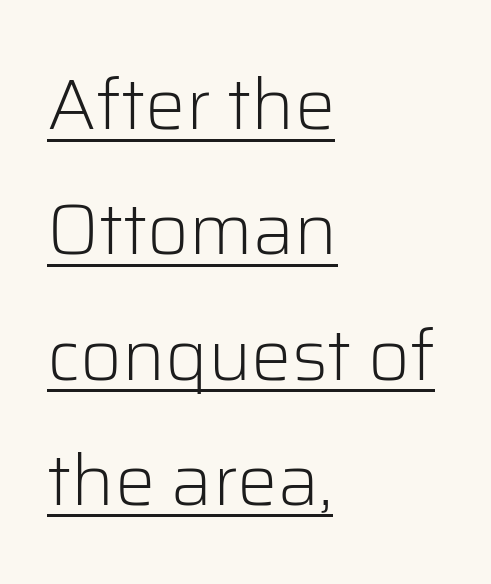
The image shows 72 px light sans-serif type, upright; set left-aligned, line spacing 1.74x, normal letter spacing, underlined; low stroke contrast and a medium x-height.
